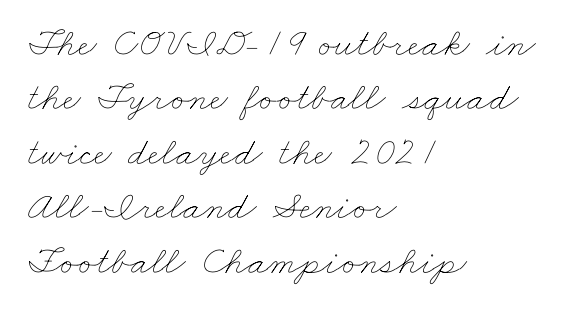
Nobody drew a line under any word here. The letterforms sit shoulder to shoulder at normal distance. Weight: not bold — regular or lighter. The face used here is proportionally spaced, like ordinary book or web type.
